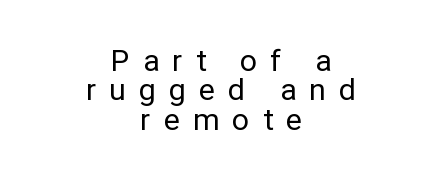
{"serif": "no", "italic": "no", "bold": "no", "weight": "regular", "width": "normal", "stroke_contrast": "low", "x_height": "medium", "monospaced": "no", "underline": "no", "align": "center", "line_spacing": "tight", "line_spacing_ratio": 0.98, "letter_spacing": "wide", "letter_spacing_em": 0.44, "glyph_px": 30}
